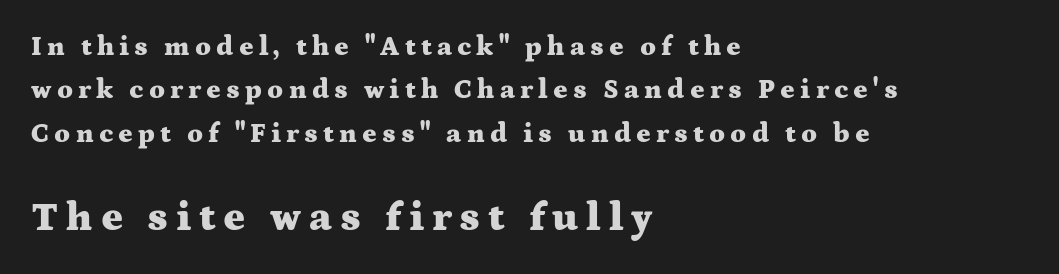
The image shows 41 px heavy, wide serif type, upright; set left-aligned, normal line spacing (1.61x), not underlined; the second (bottom) block is 1.52x larger; medium stroke contrast and a medium x-height.
